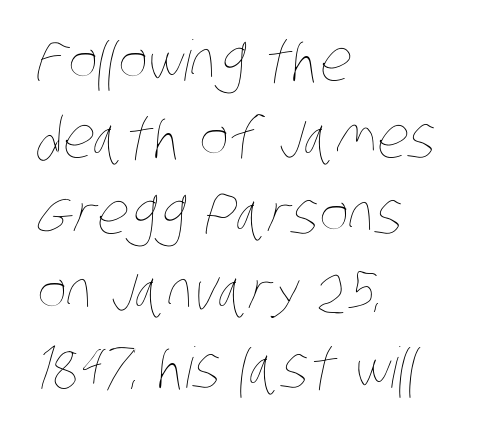
Q: Is the text bold? A: No.
Q: Is the text underlined? A: No.
Q: How is the paragraph aligned? A: Left-aligned.
Q: Is the spacing between letters normal or unusually wide? A: Normal.
Q: Is the spacing between lines tight, normal or loose? A: Normal.
Q: Width (condensed, normal, or wide)? A: Condensed.
Q: Stroke contrast? A: Low.
Q: x-height? A: Large.
Q: Monospaced? A: No.
